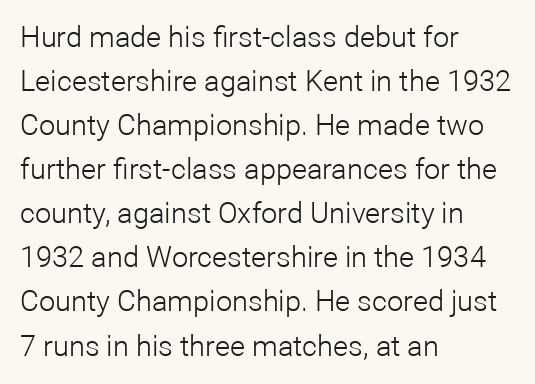
The image shows 29 px light sans-serif type, upright; set left-aligned, normal line spacing (1.52x), normal letter spacing, not underlined; low stroke contrast and a medium x-height.
